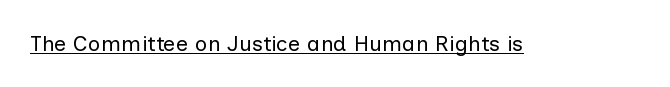
{"italic": "no", "bold": "no", "underline": "yes", "letter_spacing": "normal", "letter_spacing_em": 0.0, "glyph_px": 22}
